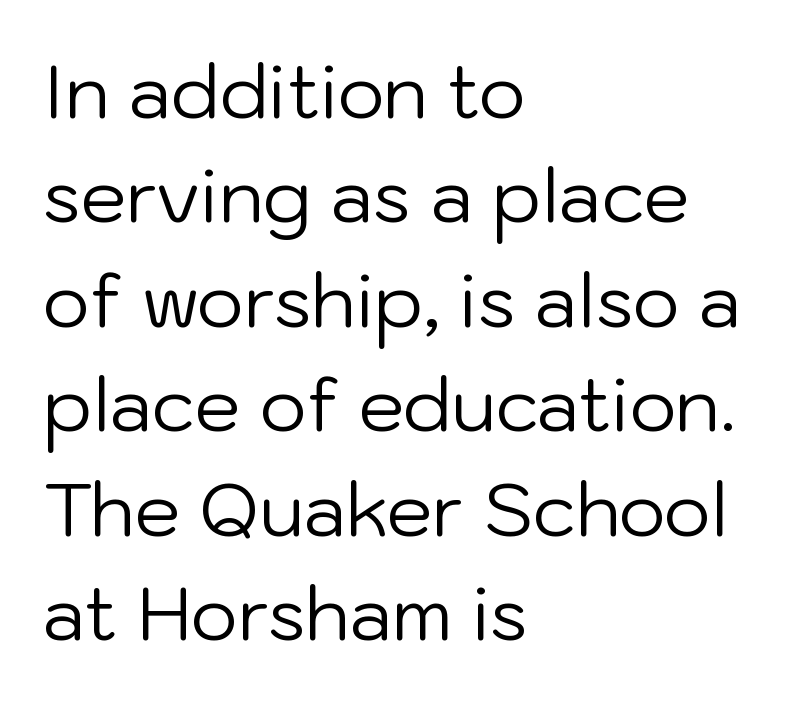
Tracking value appears to be zero — textbook default spacing. The specimen reads as upright at a glance. Character widths vary here, with narrow letters taking less room than wide ones. A sans-serif font was chosen for this passage. The lines are quadded left. Weight: in the light-to-regular range.
